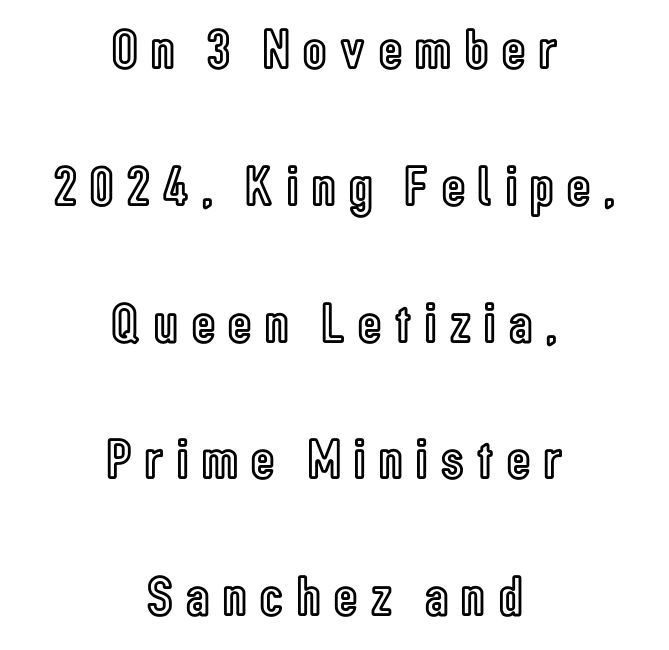
{"italic": "no", "width": "condensed", "x_height": "medium", "monospaced": "no", "underline": "no", "align": "center", "line_spacing": "loose", "line_spacing_ratio": 2.4, "letter_spacing": "wide", "letter_spacing_em": 0.24, "glyph_px": 57}
